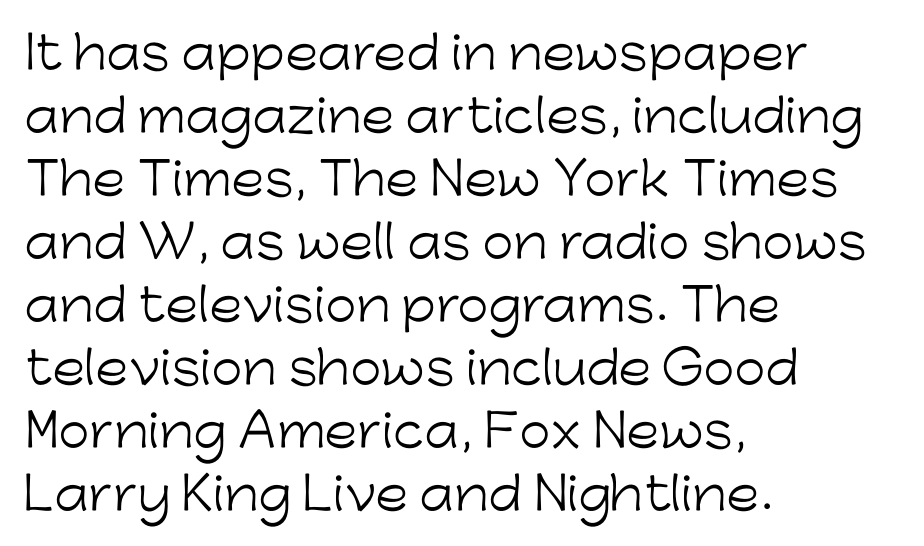
Q: Is the text bold? A: No.
Q: Is the text italic (slanted)? A: No, it is upright.
Q: Is the typeface a serif or a sans-serif typeface? A: Sans-serif.
Q: Is the text underlined? A: No.
Q: How is the paragraph aligned? A: Left-aligned.
Q: Is the spacing between letters normal or unusually wide? A: Normal.
Q: Is the spacing between lines tight, normal or loose? A: Normal.
Q: Width (condensed, normal, or wide)? A: Normal.
Q: Stroke contrast? A: Low.
Q: x-height? A: Medium.
Q: Monospaced? A: No.
